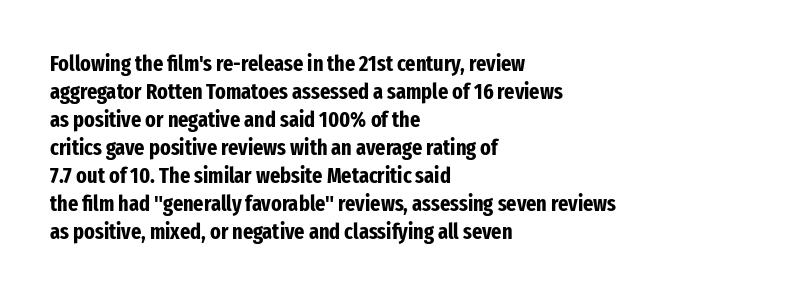
Q: Is the text bold? A: Yes.
Q: Is the text italic (slanted)? A: No, it is upright.
Q: Is the text underlined? A: No.
Q: How is the paragraph aligned? A: Left-aligned.
Q: Is the spacing between letters normal or unusually wide? A: Normal.
Q: Is the spacing between lines tight, normal or loose? A: Normal.
